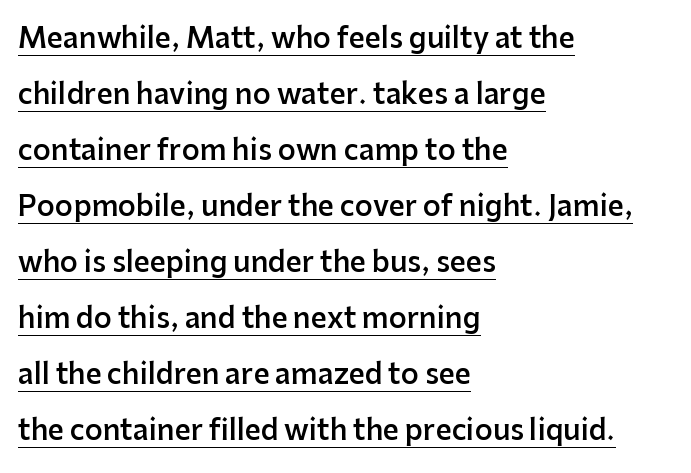
{"serif": "no", "italic": "no", "bold": "semi", "weight": "semibold", "width": "normal", "stroke_contrast": "low", "x_height": "medium", "monospaced": "no", "underline": "yes", "align": "left", "line_spacing": "loose", "line_spacing_ratio": 2.0, "letter_spacing": "normal", "letter_spacing_em": 0.0, "glyph_px": 28}
